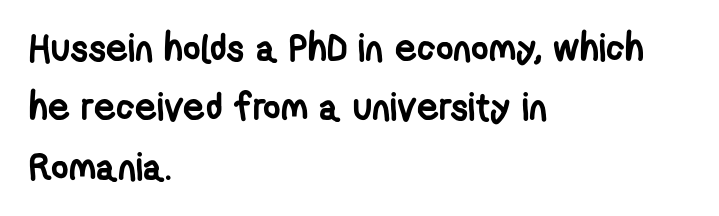
{"serif": "no", "bold": "yes", "weight": "semibold", "width": "condensed", "stroke_contrast": "low", "x_height": "medium", "monospaced": "no", "underline": "no", "align": "left", "line_spacing": "normal", "line_spacing_ratio": 1.56, "letter_spacing": "normal", "letter_spacing_em": 0.0, "glyph_px": 38}
